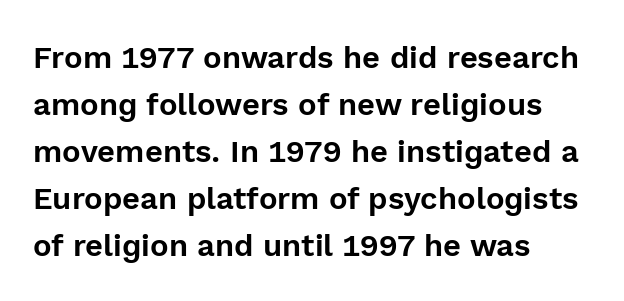
{"serif": "no", "italic": "no", "width": "normal", "x_height": "medium", "monospaced": "no", "underline": "no", "align": "left", "line_spacing": "normal", "line_spacing_ratio": 1.52, "letter_spacing": "normal", "letter_spacing_em": 0.0, "glyph_px": 31}
